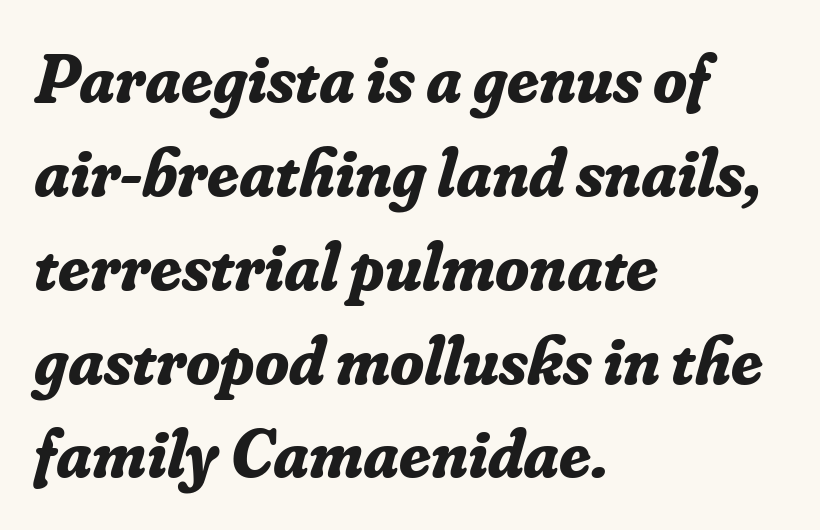
The image shows 69 px bold serif type, italic (leaning right); set left-aligned, normal line spacing (1.36x), normal letter spacing, not underlined; low stroke contrast and a small x-height.
